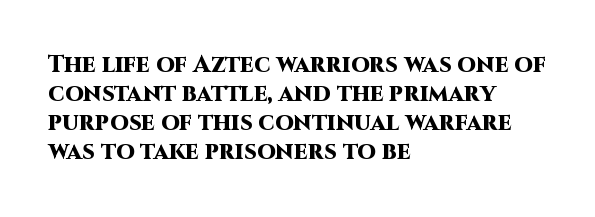
The image shows 24 px bold type, upright; set left-aligned, line spacing 1.21x, normal letter spacing, not underlined.
